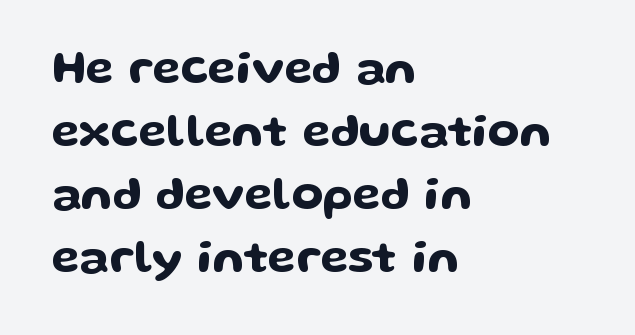
The image shows 46 px wide sans-serif type, upright; set left-aligned, normal line spacing (1.37x), normal letter spacing, not underlined; low stroke contrast and a medium x-height.
